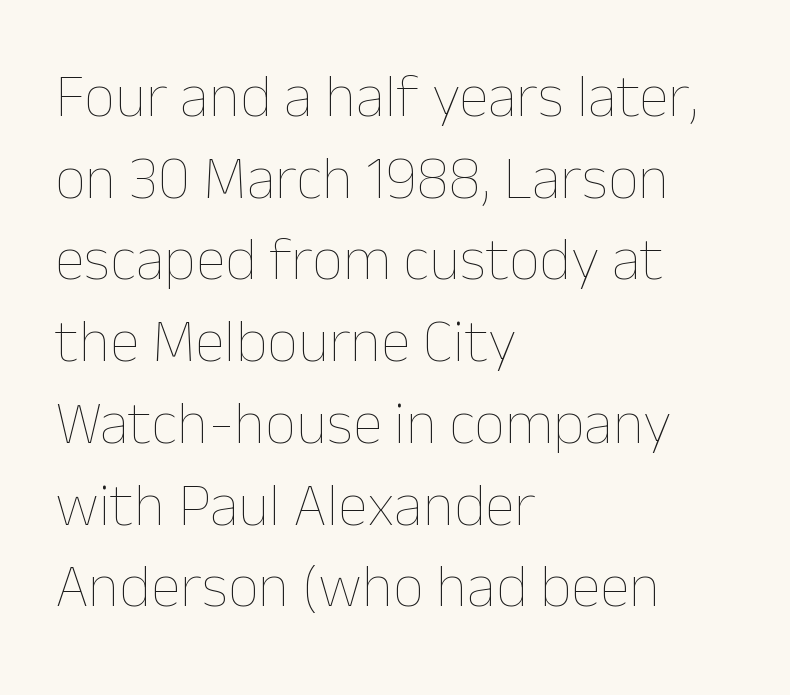
The rendering uses natural spacing where letterforms have individual widths. Short note: letters normally spaced. Plain, unruled lines of type. No letter is thick-stroked: the sample isn't bold. Line starts are locked; line ends wander.
